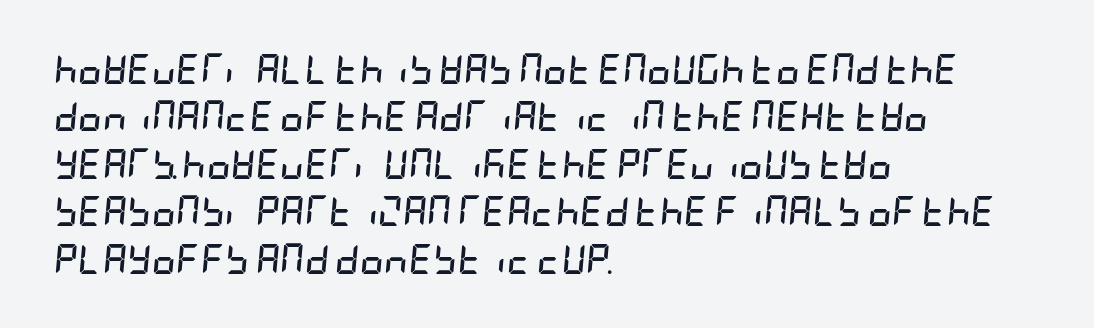
{"italic": "yes", "lean": "right", "slant_degrees": 5, "bold": "yes", "weight": "semibold", "width": "condensed", "stroke_contrast": "low", "x_height": "large", "underline": "no", "align": "left", "line_spacing": "normal", "line_spacing_ratio": 1.58, "letter_spacing": "normal", "letter_spacing_em": 0.0, "glyph_px": 30}
